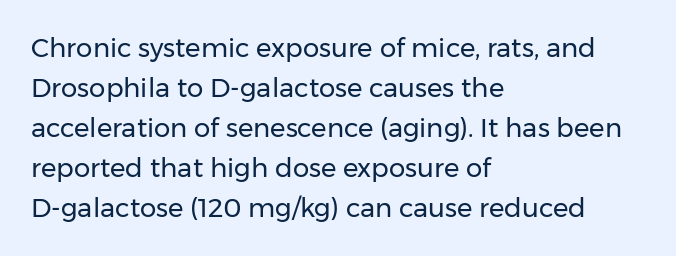
{"italic": "no", "bold": "no", "underline": "no", "align": "left", "line_spacing": "normal", "line_spacing_ratio": 1.54, "letter_spacing": "normal", "letter_spacing_em": 0.0, "glyph_px": 26}
